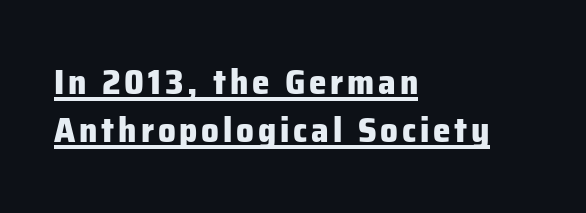
The image shows 35 px heavy sans-serif type, upright; set left-aligned, normal line spacing (1.38x), underlined; low stroke contrast and a medium x-height.
